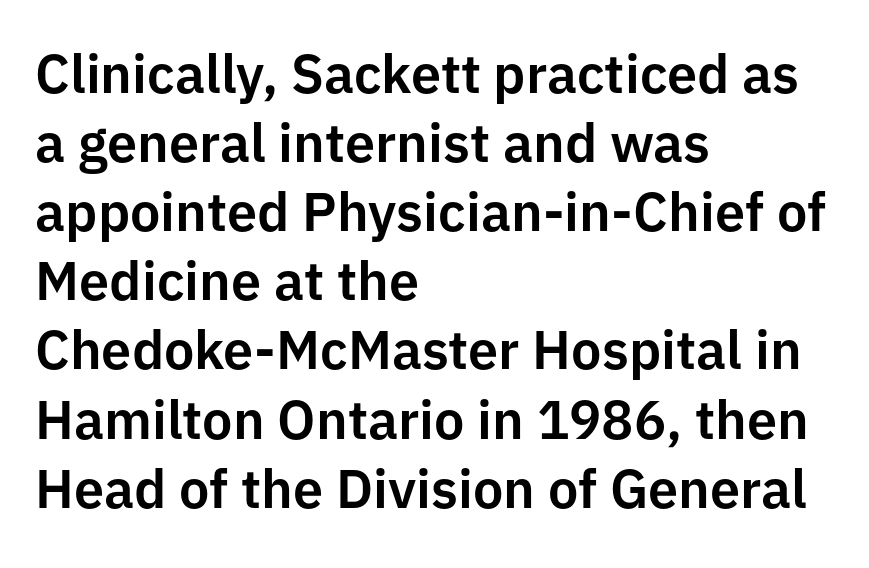
One-word summary of the alignment: left. Do the characters align in a grid? No, the font is proportional. Honestly, the row spacing looks completely unremarkable. This rendering employs a face without finishing strokes, i.e., a sans-serif. Check the space under the baseline: it is left empty. The specimen reads as upright at a glance.
